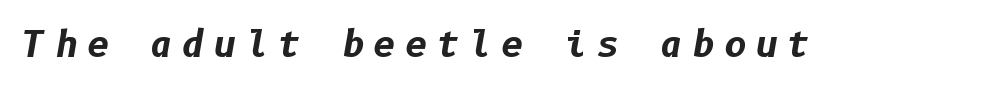
{"italic": "yes", "lean": "right", "slant_degrees": 10, "bold": "yes", "weight": "bold", "width": "normal", "stroke_contrast": "low", "x_height": "medium", "underline": "no", "letter_spacing": "wide", "letter_spacing_em": 0.26, "glyph_px": 35}
